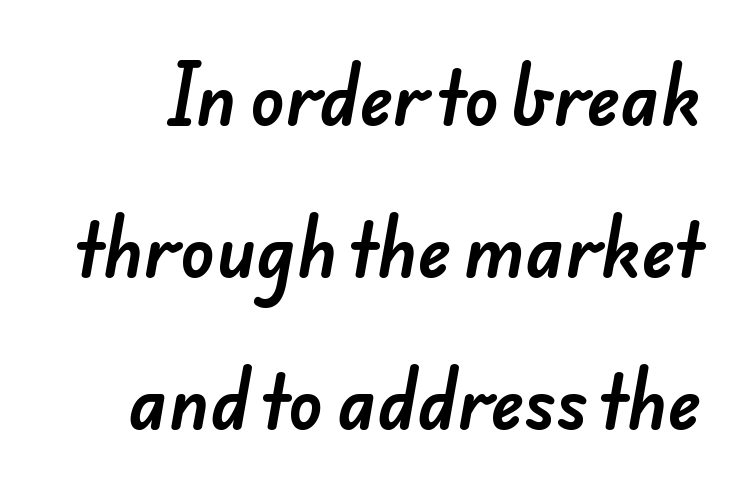
{"serif": "no", "width": "normal", "stroke_contrast": "low", "x_height": "small", "monospaced": "no", "underline": "no", "line_spacing": "loose", "line_spacing_ratio": 2.14, "letter_spacing": "normal", "letter_spacing_em": 0.0, "glyph_px": 71}
